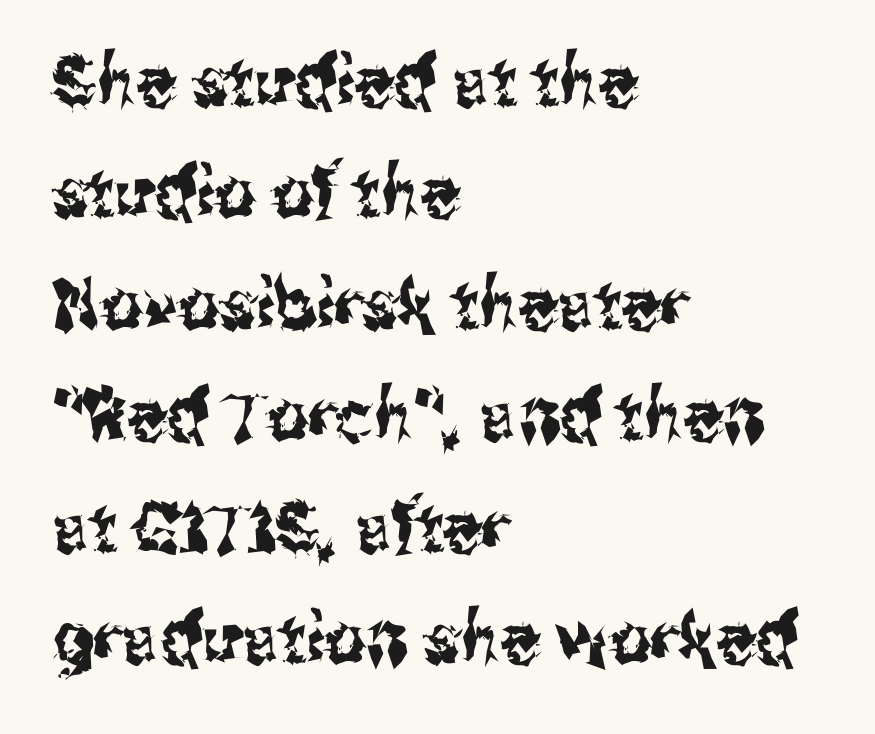
{"serif": "no", "italic": "no", "width": "condensed", "stroke_contrast": "medium", "x_height": "medium", "monospaced": "no", "underline": "no", "align": "left", "line_spacing": "normal", "line_spacing_ratio": 1.57, "letter_spacing": "normal", "letter_spacing_em": 0.0, "glyph_px": 71}
